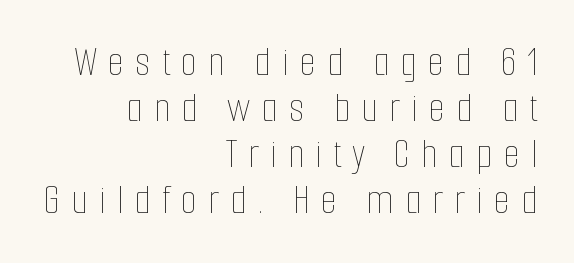
Q: Is the text bold? A: No.
Q: Is the text italic (slanted)? A: No, it is upright.
Q: Is the text underlined? A: No.
Q: How is the paragraph aligned? A: Right-aligned.
Q: Is the spacing between letters normal or unusually wide? A: Unusually wide.
Q: Is the spacing between lines tight, normal or loose? A: Tight.
Q: Width (condensed, normal, or wide)? A: Condensed.
Q: Stroke contrast? A: Low.
Q: x-height? A: Medium.
Q: Monospaced? A: No.
